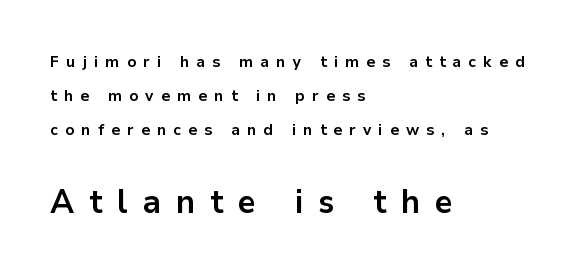
{"serif": "no", "italic": "no", "bold": "yes", "weight": "bold", "width": "normal", "stroke_contrast": "low", "x_height": "medium", "monospaced": "no", "underline": "no", "align": "left", "line_spacing": "loose", "line_spacing_ratio": 2.14, "letter_spacing": "wide", "letter_spacing_em": 0.45, "larger_block": "second", "size_ratio": 2.06, "glyph_px": 33}
